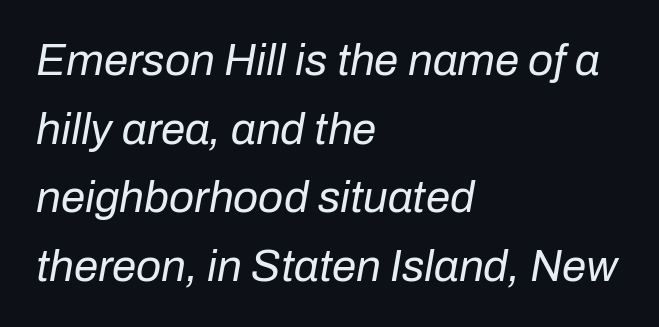
Q: Is the text bold? A: No.
Q: Is the text italic (slanted)? A: Yes, it leans right by about 10 degrees.
Q: Is the text underlined? A: No.
Q: How is the paragraph aligned? A: Left-aligned.
Q: Is the spacing between letters normal or unusually wide? A: Normal.
Q: Is the spacing between lines tight, normal or loose? A: Normal.
Q: Width (condensed, normal, or wide)? A: Normal.
Q: Stroke contrast? A: Low.
Q: x-height? A: Medium.
Q: Monospaced? A: No.
